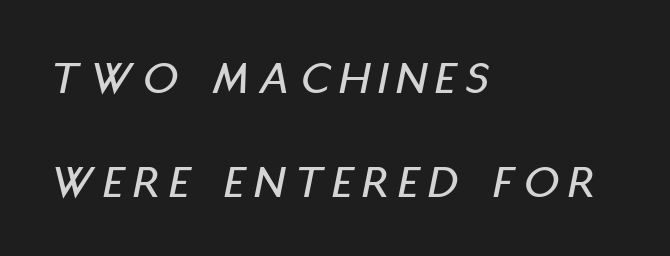
The image shows 48 px condensed type, italic (leaning right); set left-aligned, loose line spacing (2.17x), unusually wide letter spacing (+0.22 em), not underlined; low stroke contrast and a large x-height.
